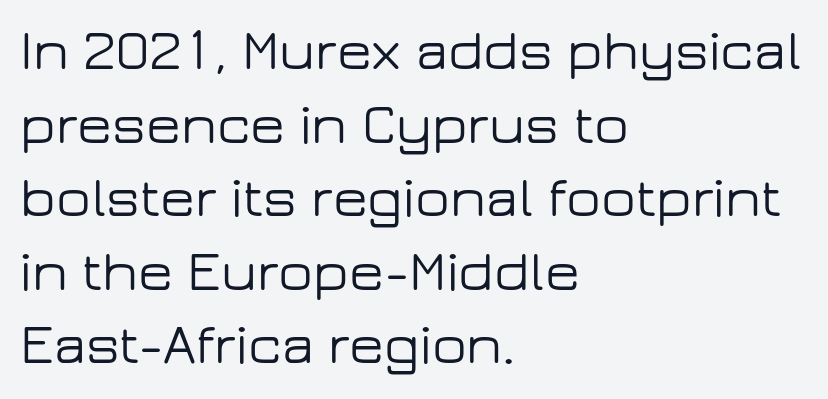
Decoration check: the copy has no underline. Does the type have serifs? No, each stem ends abruptly. These lines are set flush left with a ragged right edge. Spacing verdict: proportional, widths tailored to each character. Do the letters lean? They stand straight. Letter spacing: default.
